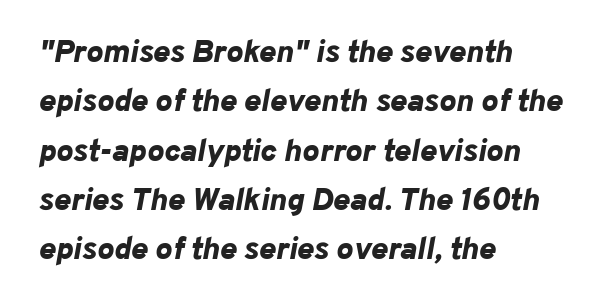
The image shows 32 px bold type, italic (leaning right); set left-aligned, normal line spacing (1.54x), normal letter spacing, not underlined; low stroke contrast and a medium x-height.
